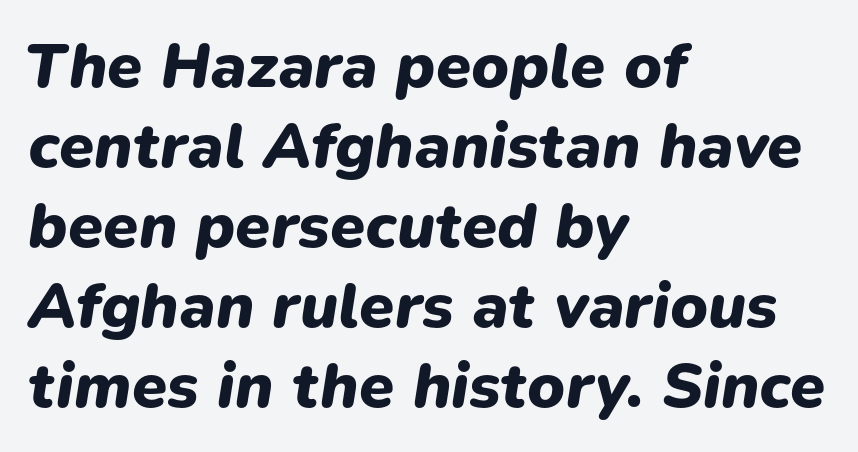
The whole block is typeset with a tilt. This rendering leaves character spacing at its baseline value. The rows are spaced the way most documents space them. Teacher's note: observe the even left margin — that is flush-left alignment. Quick note: underline off.
